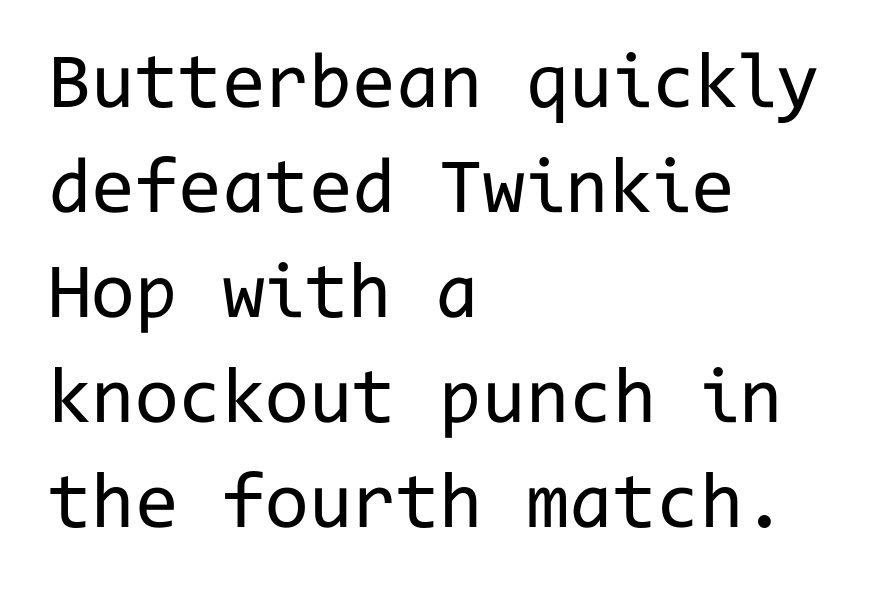
{"serif": "no", "italic": "no", "bold": "no", "weight": "regular", "width": "normal", "stroke_contrast": "low", "x_height": "medium", "monospaced": "yes", "underline": "no", "align": "left", "line_spacing": "normal", "line_spacing_ratio": 1.33, "letter_spacing": "normal", "letter_spacing_em": 0.0, "glyph_px": 79}
